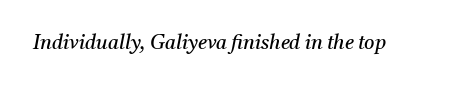
{"italic": "yes", "lean": "right", "slant_degrees": 11, "bold": "no", "underline": "no", "letter_spacing": "normal", "letter_spacing_em": 0.0, "glyph_px": 20}
